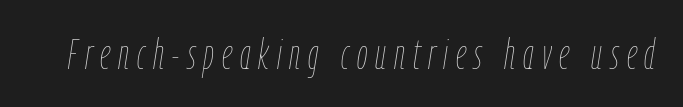
The image shows 42 px thin, condensed type, italic (leaning right); set not underlined; low stroke contrast and a medium x-height.
